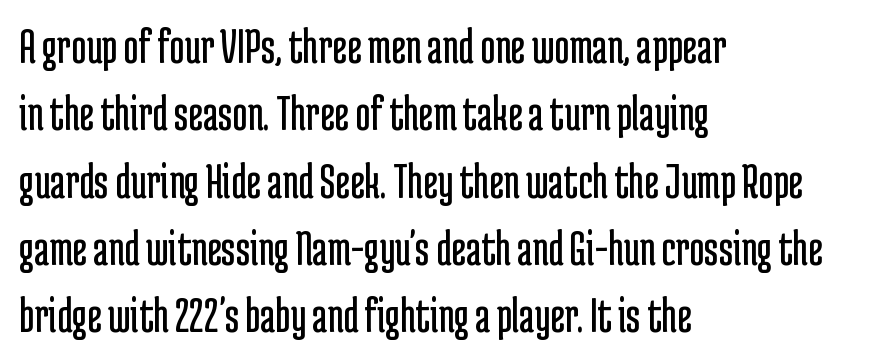
Proportional: the letters do not fall into vertical columns. Stems here are at most as thick as an everyday book face. Upright lettering throughout. Honestly, there is no underline to notice here at all. Vertical spacing — default. Unlike a traditional serif, this face leaves its strokes unadorned.
